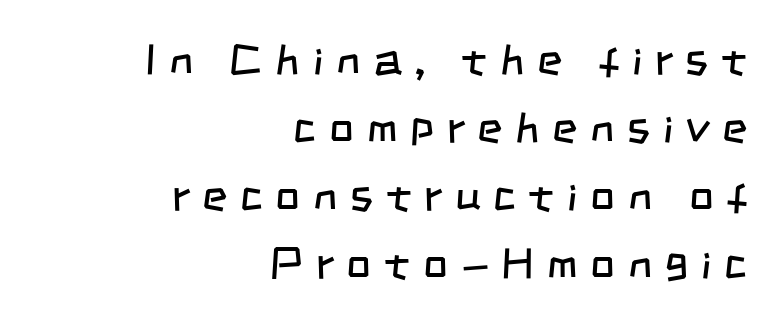
The image shows 43 px regular-weight, condensed sans-serif type; set right-aligned, normal line spacing (1.58x), unusually wide letter spacing (+0.3 em), not underlined; low stroke contrast and a large x-height.
